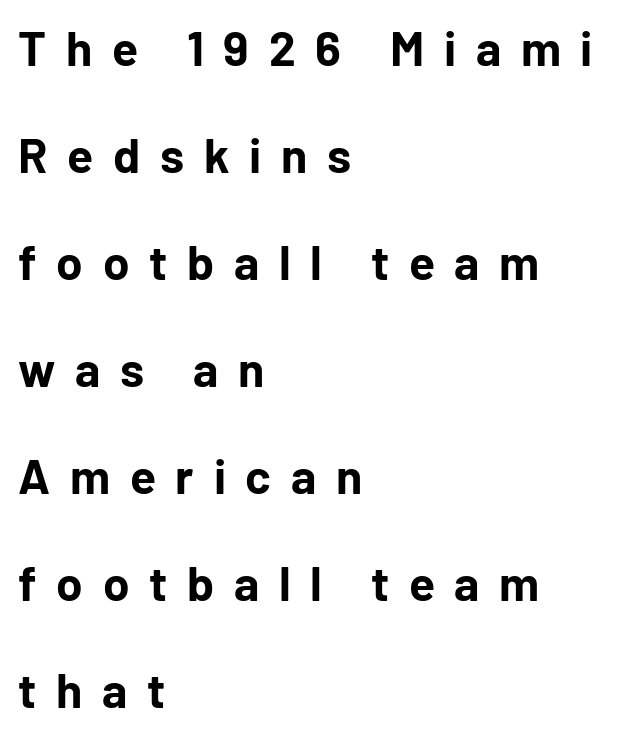
{"serif": "no", "italic": "no", "bold": "yes", "weight": "bold", "width": "normal", "stroke_contrast": "low", "x_height": "medium", "monospaced": "no", "underline": "no", "align": "left", "line_spacing": "loose", "line_spacing_ratio": 2.23, "letter_spacing": "wide", "letter_spacing_em": 0.41, "glyph_px": 48}
